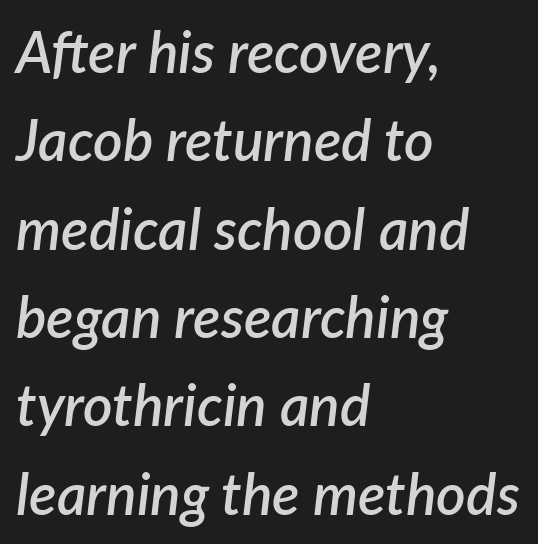
Q: Is the text bold? A: Semi-bold.
Q: Is the text italic (slanted)? A: Yes, it leans right by about 7 degrees.
Q: Is the text underlined? A: No.
Q: How is the paragraph aligned? A: Left-aligned.
Q: Is the spacing between letters normal or unusually wide? A: Normal.
Q: Is the spacing between lines tight, normal or loose? A: Normal.
Q: Width (condensed, normal, or wide)? A: Normal.
Q: Stroke contrast? A: Low.
Q: x-height? A: Medium.
Q: Monospaced? A: No.
